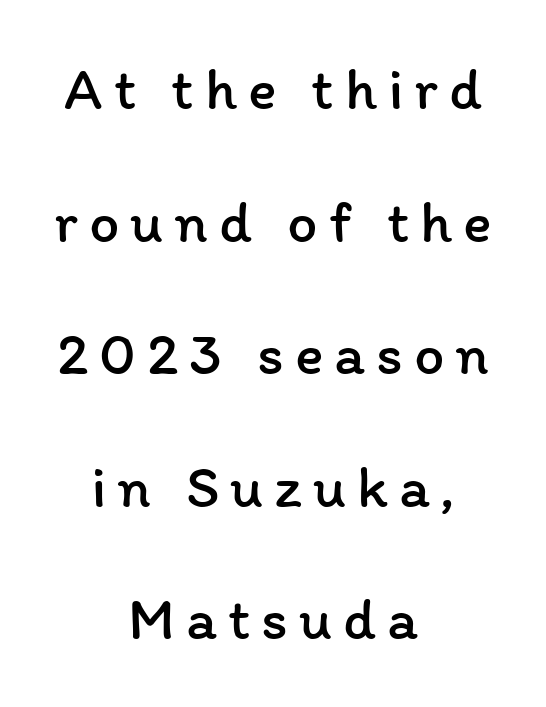
The image shows 60 px regular-weight type, upright; set centered, loose line spacing (2.21x), not underlined; low stroke contrast and a medium x-height.
